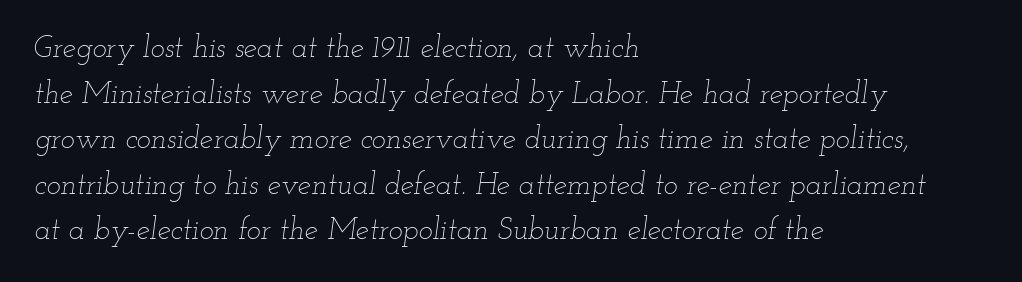
The image shows 30 px thin, wide type, italic (leaning right); set left-aligned, normal line spacing (1.52x), normal letter spacing, not underlined; low stroke contrast and a small x-height.
